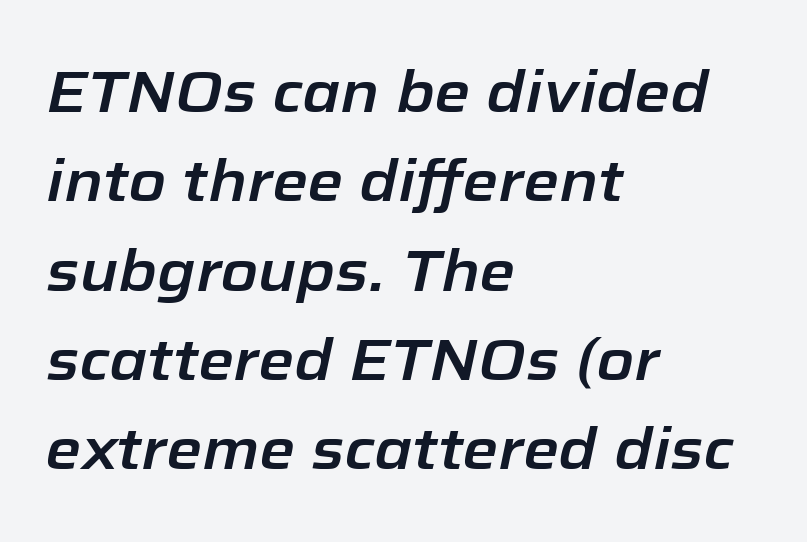
Q: Is the text italic (slanted)? A: Yes, it leans right by about 12 degrees.
Q: Is the text underlined? A: No.
Q: How is the paragraph aligned? A: Left-aligned.
Q: Is the spacing between letters normal or unusually wide? A: Normal.
Q: Is the spacing between lines tight, normal or loose? A: Normal.
Q: Width (condensed, normal, or wide)? A: Normal.
Q: Stroke contrast? A: Low.
Q: x-height? A: Medium.
Q: Monospaced? A: No.
